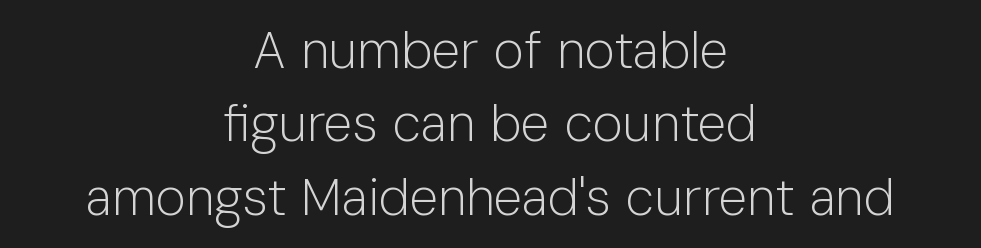
The image shows 52 px light sans-serif type, upright; set centered, normal line spacing (1.41x), normal letter spacing, not underlined; low stroke contrast and a medium x-height.
